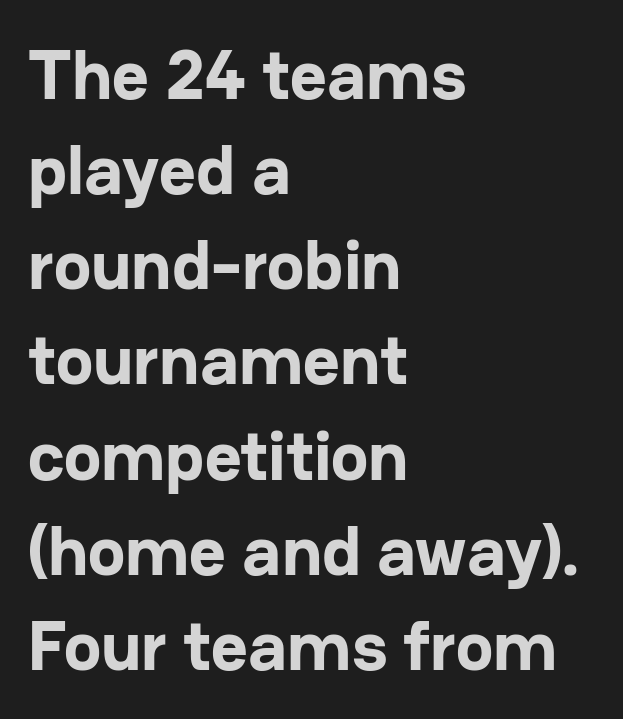
{"serif": "no", "italic": "no", "bold": "yes", "weight": "bold", "width": "normal", "stroke_contrast": "low", "x_height": "medium", "monospaced": "no", "underline": "no", "align": "left", "line_spacing": "normal", "line_spacing_ratio": 1.34, "letter_spacing": "normal", "letter_spacing_em": 0.0, "glyph_px": 71}
